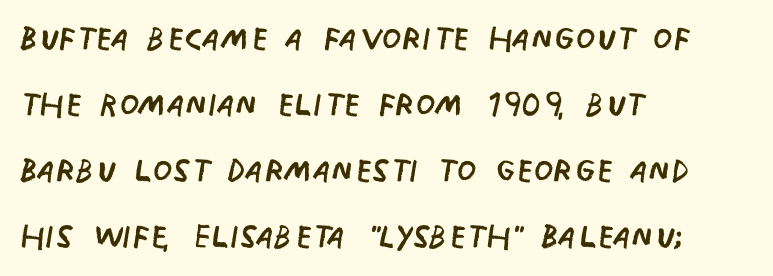
The words here are not underlined. The passage shown is typed in a proportional face where columns would drift. Compared with a centered layout, this one pins lines to the left instead. Is the letter spacing exaggerated? No — it looks like the ordinary default. No letter is thick-stroked: the sample isn't bold. The lines sit at an ordinary, default distance from one another.
